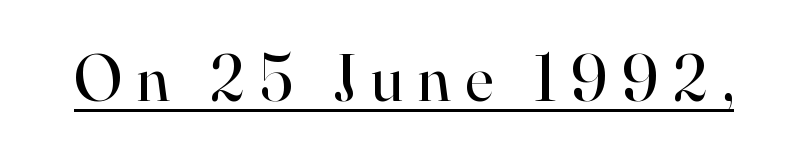
{"serif": "yes", "italic": "no", "bold": "no", "weight": "regular", "width": "normal", "stroke_contrast": "high", "x_height": "small", "monospaced": "no", "underline": "yes", "letter_spacing": "wide", "letter_spacing_em": 0.22, "glyph_px": 66}
